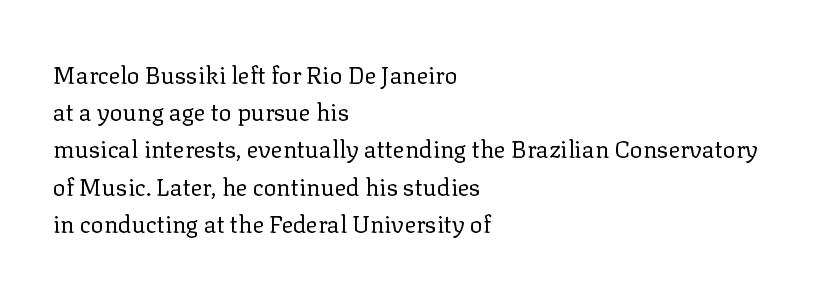
Ordinary non-slanted type is in use. This sample uses plain, unmodified letter spacing. Has an underline been added? It has not. The designer left line spacing at the default. The cut favours lightness, reaching ordinary text weight at its darkest. Layout note: lines flush left.
